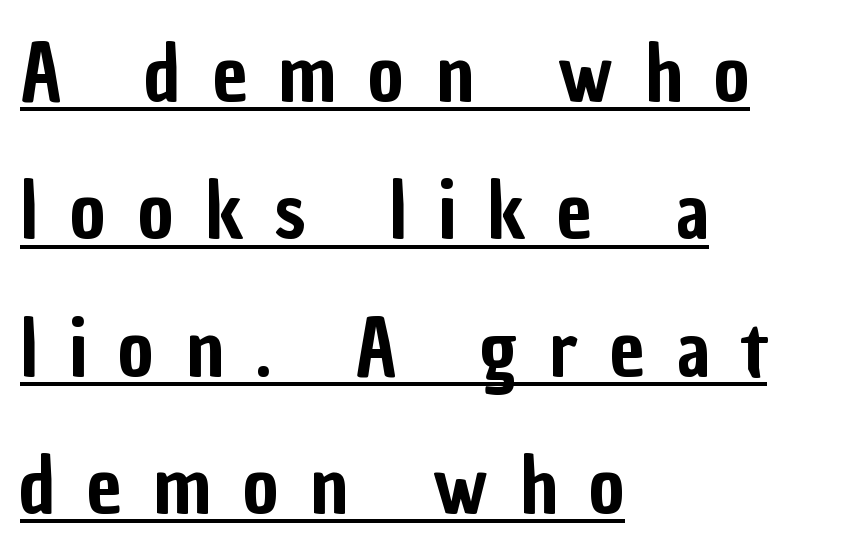
The image shows 78 px condensed sans-serif type, upright; set left-aligned, line spacing 1.76x, unusually wide letter spacing (+0.4 em), underlined; low stroke contrast and a medium x-height.
